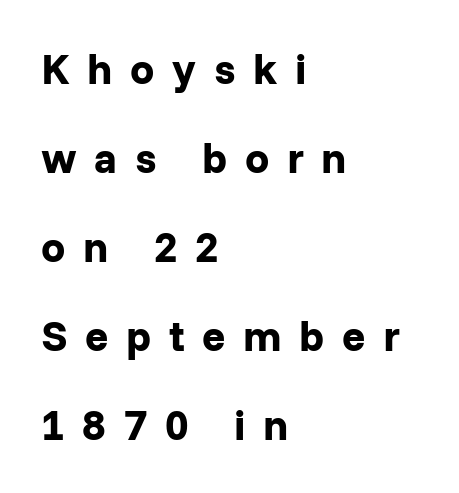
{"serif": "no", "italic": "no", "bold": "yes", "weight": "bold", "width": "normal", "stroke_contrast": "low", "x_height": "medium", "monospaced": "no", "underline": "no", "align": "left", "line_spacing": "loose", "line_spacing_ratio": 2.07, "letter_spacing": "wide", "letter_spacing_em": 0.41, "glyph_px": 43}
